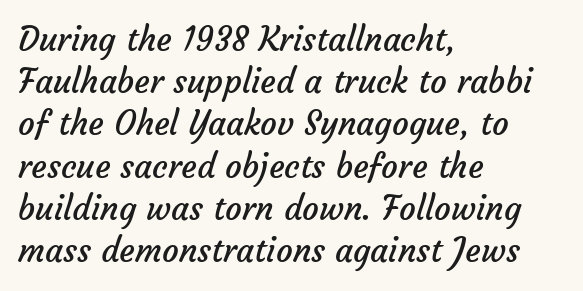
Here the designer chose a conventional face with non-uniform glyph widths. Has an underline been added? It has not. The typesetting does not lean heavy: it is not bold. A typesetter would call this zero additional tracking.
